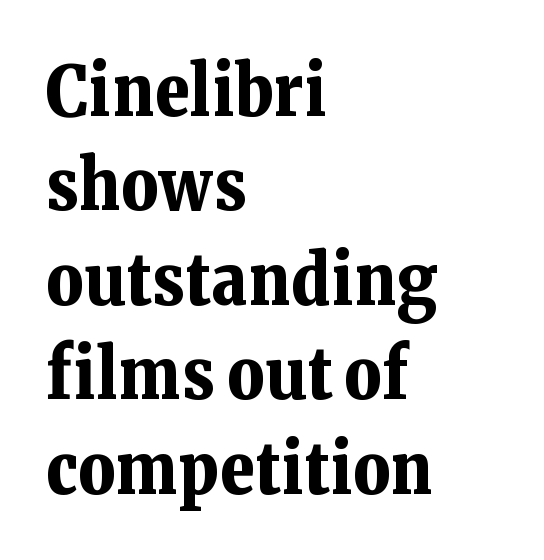
Successive baselines arrive at the customary interval. The space beneath each line is pristine and unruled. Each word holds together tightly as a unit, with standard inter-letter gaps. Proportional: the letters do not fall into vertical columns. A typesetter would mark this as roman, not italic.
